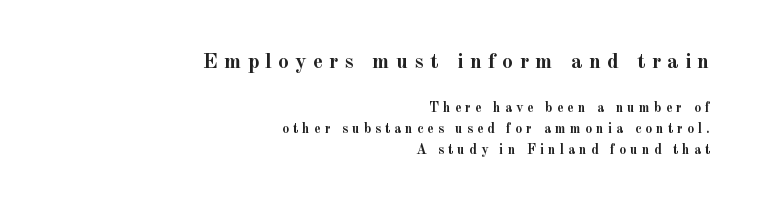
{"italic": "no", "bold": "yes", "underline": "no", "align": "right", "line_spacing": "normal", "line_spacing_ratio": 1.48, "letter_spacing": "wide", "letter_spacing_em": 0.27, "larger_block": "first", "size_ratio": 1.57, "glyph_px": 22}
